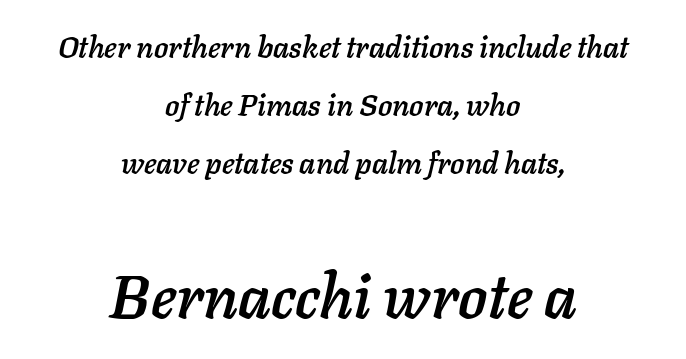
{"italic": "yes", "lean": "right", "slant_degrees": 11, "width": "normal", "stroke_contrast": "low", "x_height": "medium", "monospaced": "no", "underline": "no", "align": "center", "line_spacing": "loose", "line_spacing_ratio": 1.93, "letter_spacing": "normal", "letter_spacing_em": 0.0, "larger_block": "second", "size_ratio": 2.03, "glyph_px": 61}
